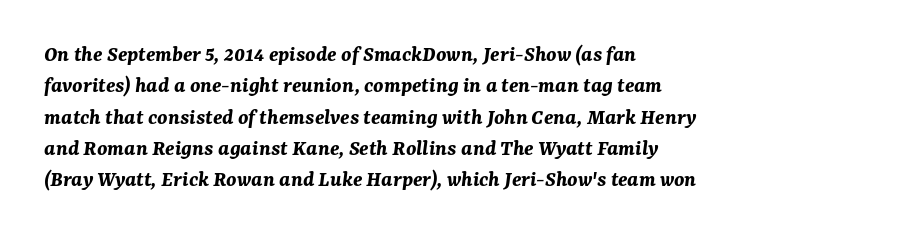
Q: Is the text bold? A: Yes.
Q: Is the text italic (slanted)? A: Yes, it leans right by about 7 degrees.
Q: Is the text underlined? A: No.
Q: How is the paragraph aligned? A: Left-aligned.
Q: Is the spacing between letters normal or unusually wide? A: Normal.
Q: Is the spacing between lines tight, normal or loose? A: Normal.
